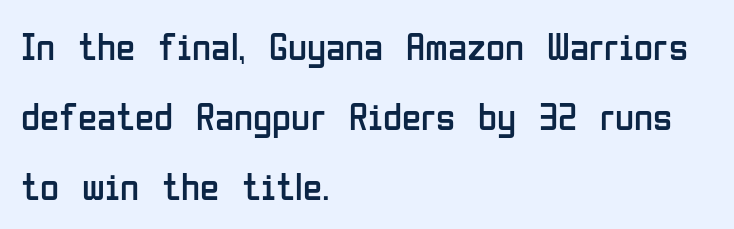
{"serif": "no", "italic": "no", "bold": "no", "weight": "regular", "width": "condensed", "stroke_contrast": "low", "x_height": "medium", "monospaced": "no", "underline": "no", "align": "left", "line_spacing_ratio": 1.79, "letter_spacing": "normal", "letter_spacing_em": 0.0, "glyph_px": 39}
